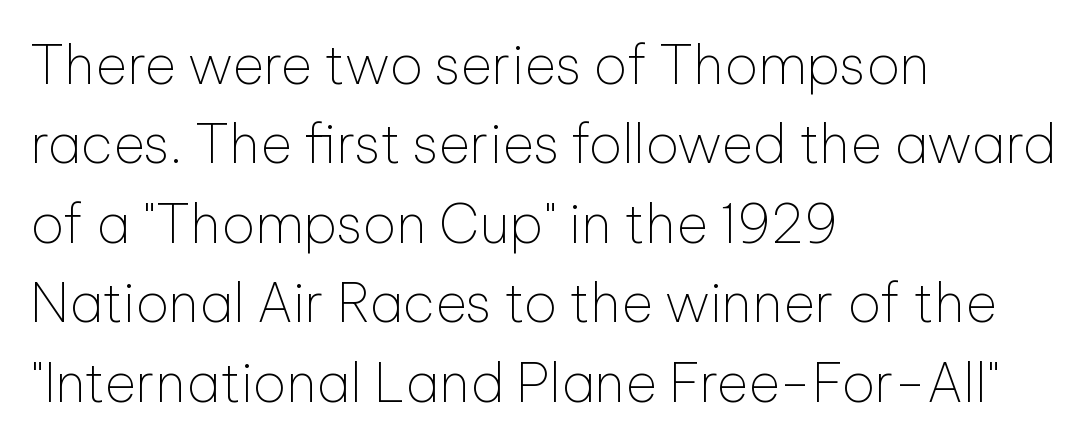
{"serif": "no", "italic": "no", "bold": "no", "weight": "thin", "width": "normal", "stroke_contrast": "low", "x_height": "medium", "monospaced": "no", "underline": "no", "align": "left", "line_spacing": "normal", "line_spacing_ratio": 1.47, "letter_spacing": "normal", "letter_spacing_em": 0.0, "glyph_px": 54}
